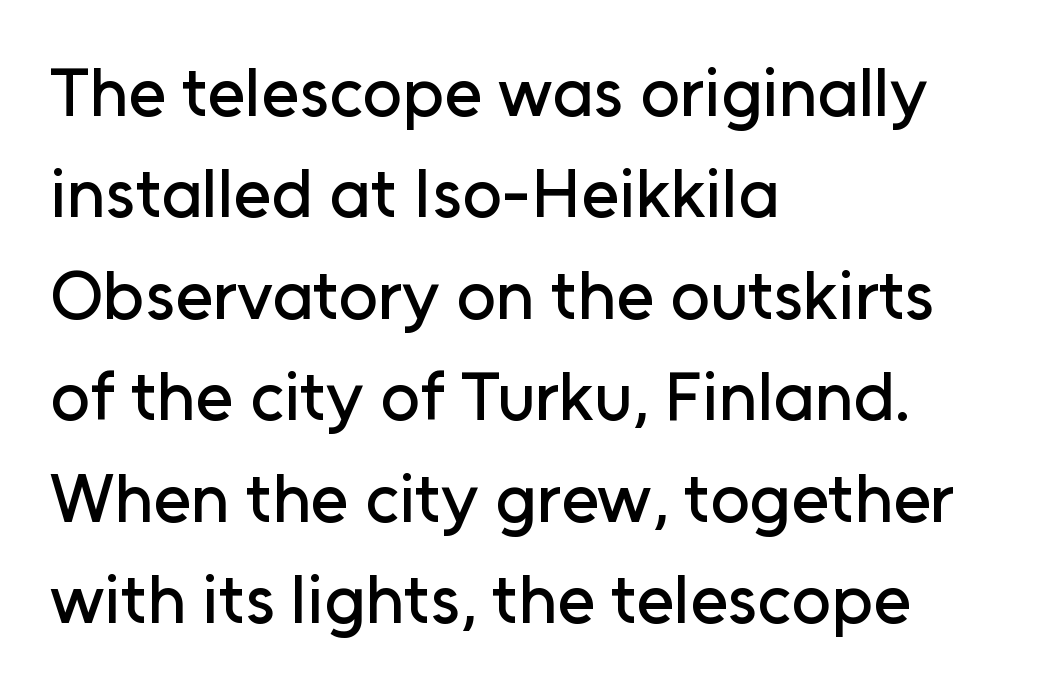
{"serif": "no", "italic": "no", "width": "normal", "stroke_contrast": "low", "x_height": "medium", "monospaced": "no", "underline": "no", "align": "left", "line_spacing": "normal", "line_spacing_ratio": 1.47, "letter_spacing": "normal", "letter_spacing_em": 0.0, "glyph_px": 69}
